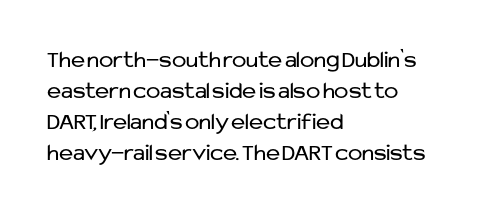
These lines keep a tight, regular rhythm from letter to letter. Notice how descenders clear the ascenders below comfortably — that's standard leading. These lines were composed using upright roman letters. One-word summary of the alignment: left. Nobody drew a line under any word here. The typesetting does not lean heavy: it is not bold.
